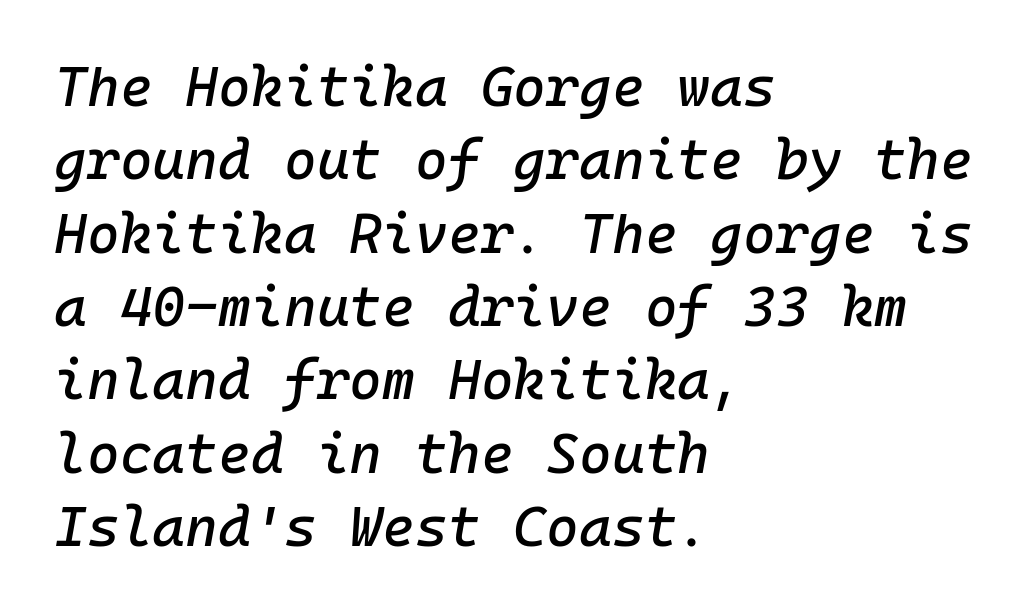
A classic flush-left, rag-right setting is used for this passage. A typesetter would call this monospace, since all characters share one set width. A typesetter would call this leading conventional body-copy spacing. The space beneath each line is pristine and unruled.
